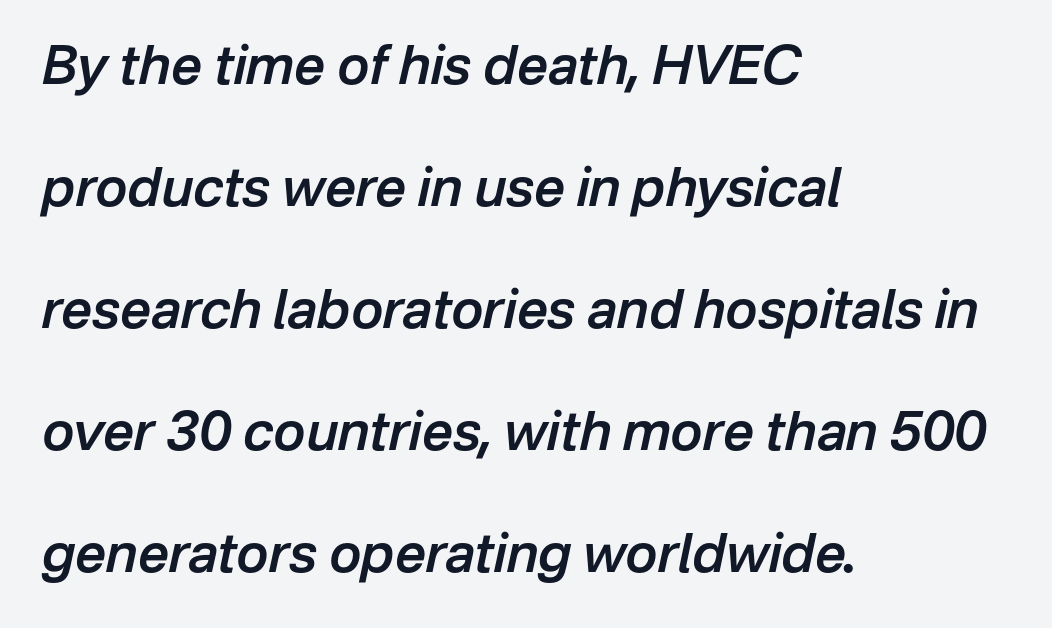
Q: Is the text bold? A: Semi-bold.
Q: Is the text italic (slanted)? A: Yes, it leans right by about 12 degrees.
Q: Is the text underlined? A: No.
Q: How is the paragraph aligned? A: Left-aligned.
Q: Is the spacing between letters normal or unusually wide? A: Normal.
Q: Is the spacing between lines tight, normal or loose? A: Loose.
Q: Width (condensed, normal, or wide)? A: Normal.
Q: Stroke contrast? A: Low.
Q: x-height? A: Medium.
Q: Monospaced? A: No.
